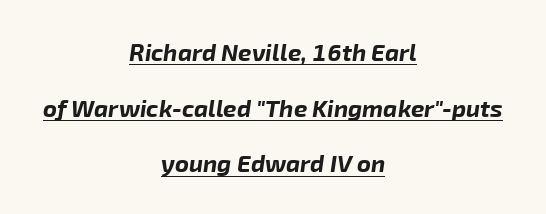
{"italic": "yes", "lean": "right", "slant_degrees": 8, "bold": "yes", "underline": "yes", "align": "center", "line_spacing": "loose", "line_spacing_ratio": 2.32, "letter_spacing": "normal", "letter_spacing_em": 0.0, "glyph_px": 24}
